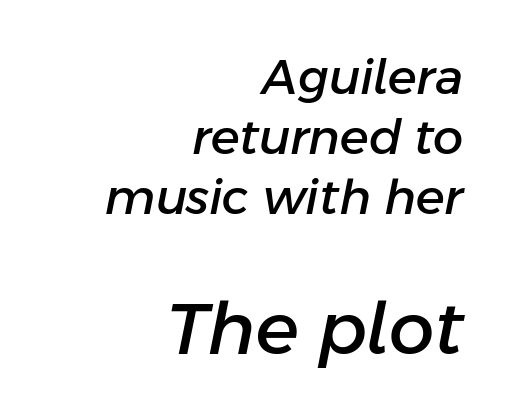
Note the varied advance widths — an 'i' is clearly narrower than an 'm'. Horizontal bands of white between lines are of average thickness. Posture: slanted. What stands out about the letter spacing? Nothing — it is the standard amount.
